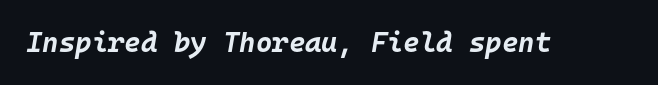
{"italic": "yes", "lean": "right", "slant_degrees": 10, "bold": "yes", "weight": "bold", "width": "normal", "stroke_contrast": "low", "x_height": "large", "monospaced": "yes", "underline": "no", "letter_spacing": "normal", "letter_spacing_em": 0.0, "glyph_px": 28}
